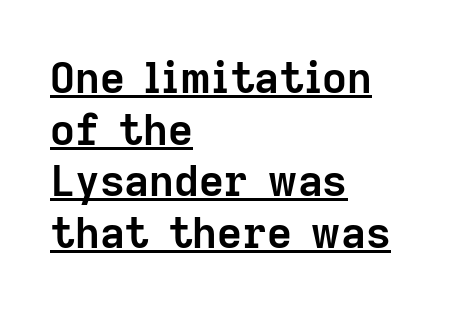
Each letter keeps its own natural width here, so spacing adapts to shape. Students, observe the line beneath the letters — that is underlining. Honestly, the letter spacing is just normal — you wouldn't notice it. Note: no serifs on the glyphs. Does the copy run flush right? No — it runs flush left.
